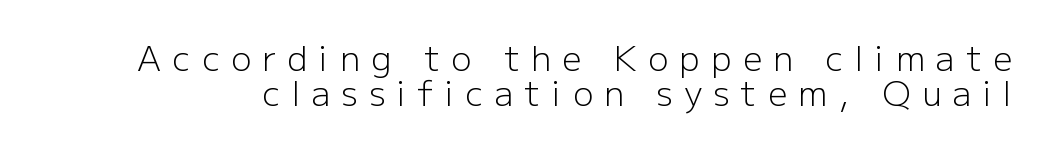
{"serif": "no", "italic": "no", "bold": "no", "weight": "light", "width": "normal", "stroke_contrast": "low", "x_height": "medium", "monospaced": "no", "underline": "no", "line_spacing": "tight", "line_spacing_ratio": 1.03, "letter_spacing": "wide", "letter_spacing_em": 0.33, "glyph_px": 34}
